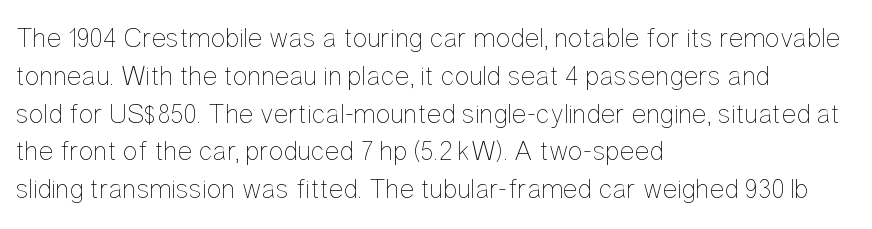
Do the characters align in a grid? No, the font is proportional. Every stem runs plumb, perpendicular to the baseline. Rows of type keep a routine distance in the vertical direction. The foot of each line stays bare and open. This rendering leaves character spacing at its baseline value.
